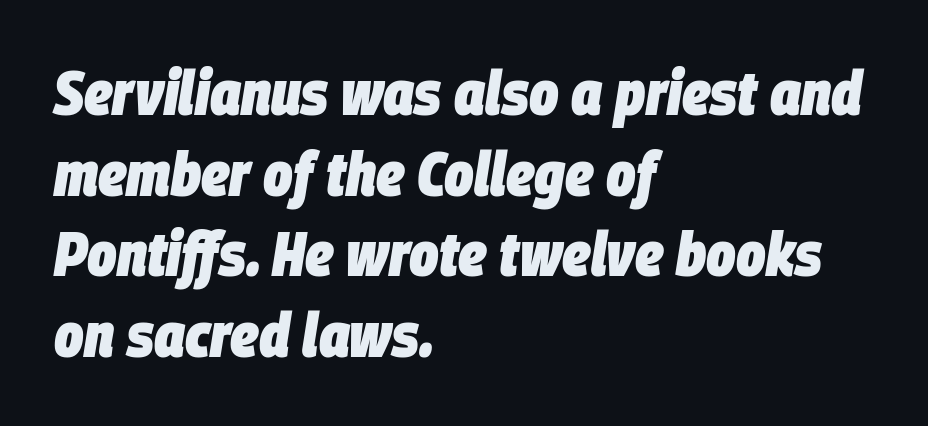
Q: Is the text bold? A: Yes.
Q: Is the text italic (slanted)? A: Yes, it leans right by about 9 degrees.
Q: Is the text underlined? A: No.
Q: How is the paragraph aligned? A: Left-aligned.
Q: Is the spacing between letters normal or unusually wide? A: Normal.
Q: Is the spacing between lines tight, normal or loose? A: Normal.
Q: Width (condensed, normal, or wide)? A: Condensed.
Q: Stroke contrast? A: Low.
Q: x-height? A: Large.
Q: Monospaced? A: No.
